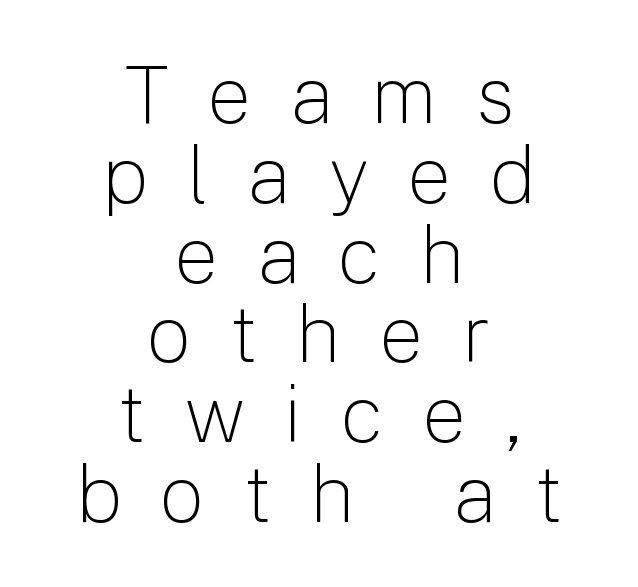
Q: Is the text bold? A: No.
Q: Is the text italic (slanted)? A: No, it is upright.
Q: Is the typeface a serif or a sans-serif typeface? A: Sans-serif.
Q: Is the text underlined? A: No.
Q: How is the paragraph aligned? A: Centered.
Q: Is the spacing between letters normal or unusually wide? A: Unusually wide.
Q: Is the spacing between lines tight, normal or loose? A: Tight.
Q: Width (condensed, normal, or wide)? A: Normal.
Q: Stroke contrast? A: Low.
Q: x-height? A: Medium.
Q: Monospaced? A: No.
